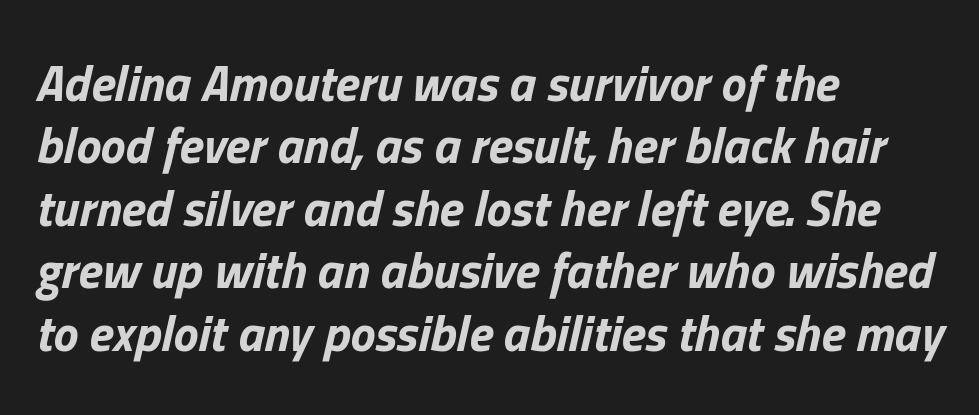
The image shows 50 px bold type, italic (leaning right); set left-aligned, normal line spacing (1.25x), normal letter spacing, not underlined; low stroke contrast and a medium x-height.
